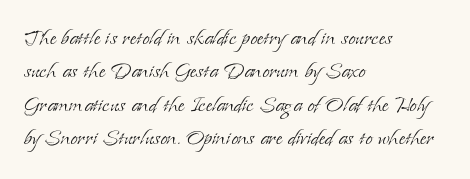
Compared with typical paragraphs, the rows here are spaced about the same. Short and long lines alike share a common starting point at left. Is the stroke heavy? The answer is a plain regular-or-lighter. In terms of letterspacing, this is plain default setting. Just letters on the line, the space beneath them empty.
